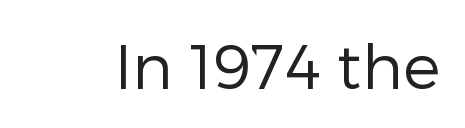
{"serif": "no", "italic": "no", "bold": "no", "weight": "regular", "width": "normal", "stroke_contrast": "low", "x_height": "medium", "monospaced": "no", "underline": "no", "letter_spacing": "normal", "letter_spacing_em": 0.0, "glyph_px": 62}
